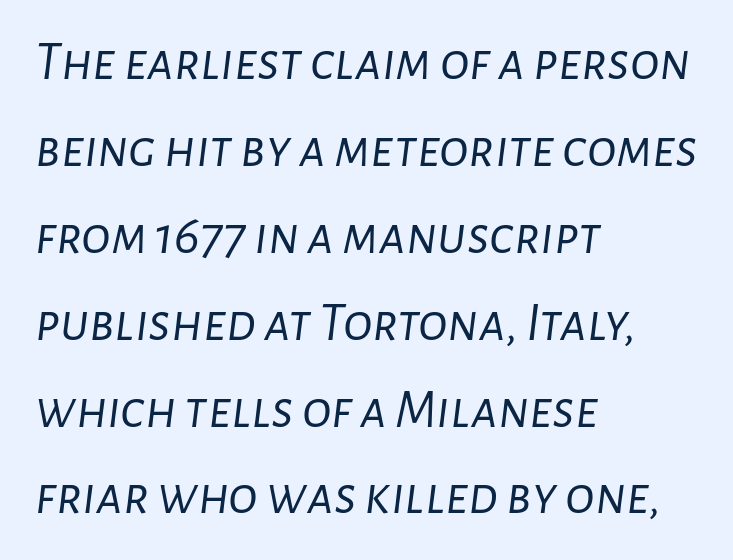
The paragraph shown leans on its left margin. Plain, unruled lines of type. Looks like regular typesetting: each glyph gets only the width it needs. This reads as an unemphasized weight, regular at the heaviest. Compared with typical paragraphs, the rows here are spaced about the same.
